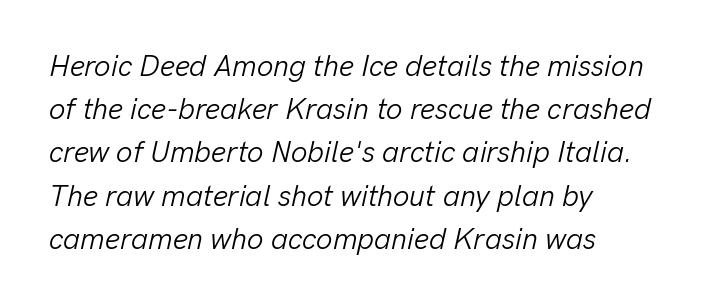
Compared with ordinary roman type, these characters are visibly tilted. Bare-footed words on every line. Horizontal alignment here is leftward, the default for most running prose. This sample has the flowing, uneven cadence of proportional lettering. Each stroke keeps to a modest, everyday thickness or less. Leading matches the norm, producing a regular column.
